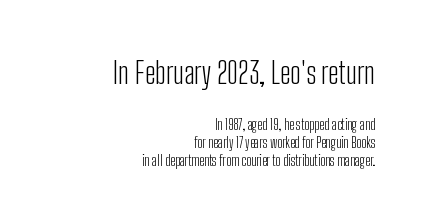
Caption: face not bold, strokes unweighted. Caption: multi-line text, flush right, ragged left. The initial chunk of copy outweighs the following chunk in type size. Posture: straight, roman, zero tilt.
